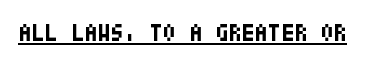
The image shows 24 px bold type, upright; set normal letter spacing, underlined.
